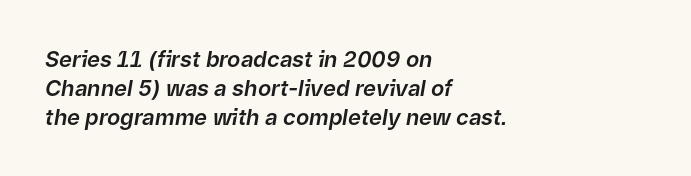
The image shows 22 px text type, italic (leaning right); set left-aligned, normal line spacing (1.31x), normal letter spacing, not underlined.
